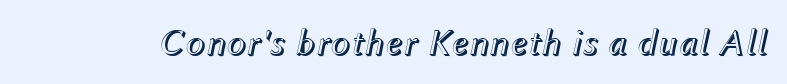
A typesetter would call this zero additional tracking. Think of a printed novel: that variable character pitch is what you see here. Underline: absent. Does the lettering tilt? It does — this is italic.
